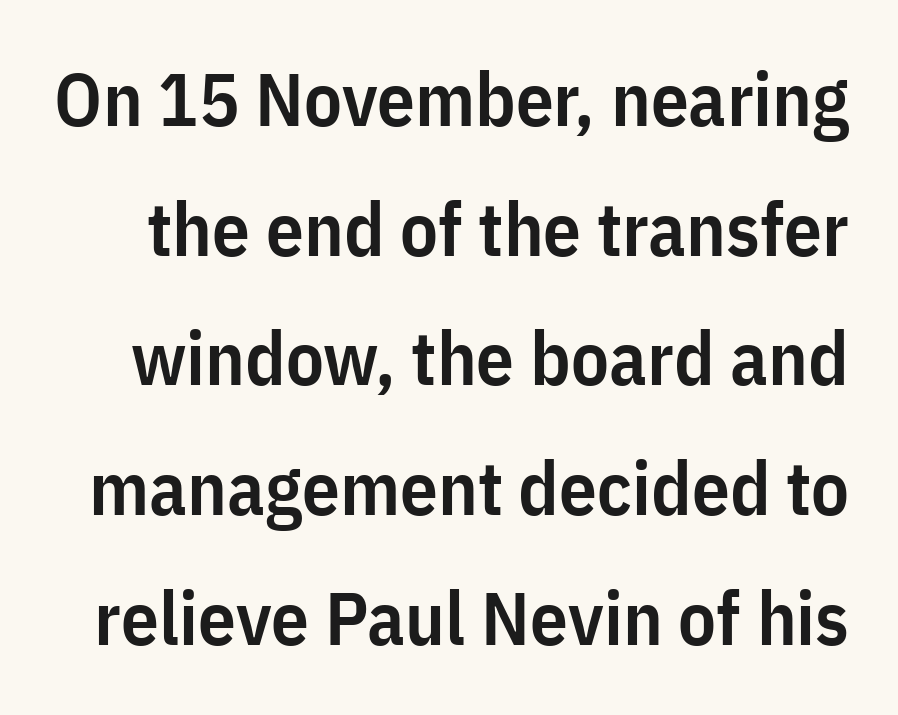
These lines are rendered in a variable-pitch font. The foot of each line stays bare and open. Every character sits straight up, as roman type does. Does the weight exceed regular? Yes, but only to semibold. The typeface chosen for these lines omits serifs. Observe the ordinary spacing: letters are neighbours, not strangers.
